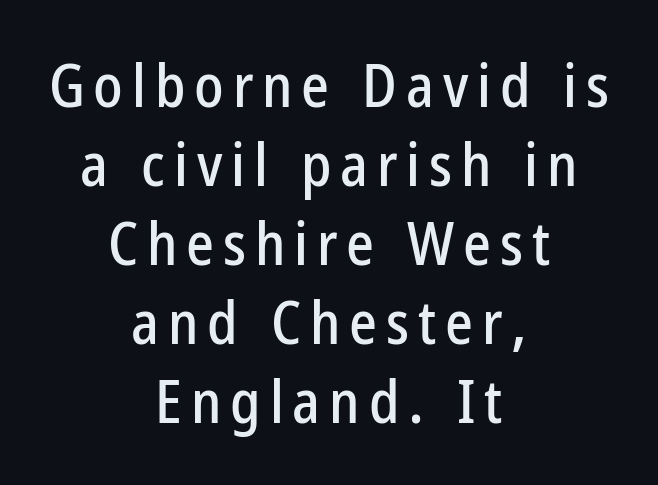
Q: Is the text italic (slanted)? A: No, it is upright.
Q: Is the typeface a serif or a sans-serif typeface? A: Sans-serif.
Q: Is the text underlined? A: No.
Q: How is the paragraph aligned? A: Centered.
Q: Is the spacing between lines tight, normal or loose? A: Normal.
Q: Width (condensed, normal, or wide)? A: Condensed.
Q: Stroke contrast? A: Low.
Q: x-height? A: Medium.
Q: Monospaced? A: No.
